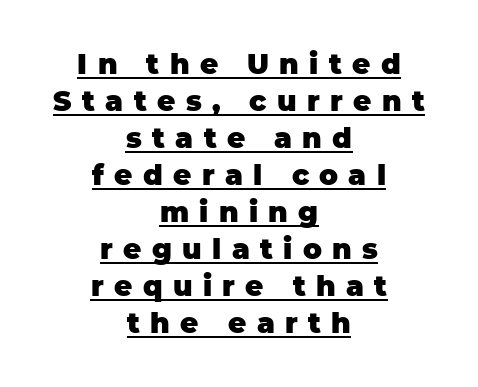
Typographic density is high because the face is bold. Vertical spacing — default. Compared with typical body copy, the letter spacing here is much looser. What kind of face is this? One without serifs — a sans.
